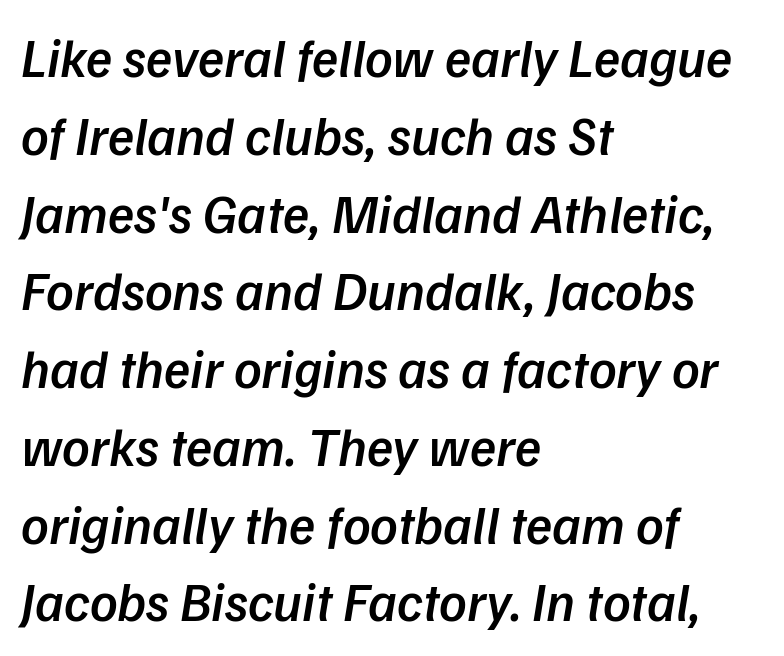
The image shows 54 px semibold type, italic (leaning right); set left-aligned, normal line spacing (1.44x), normal letter spacing, not underlined; low stroke contrast and a medium x-height.
